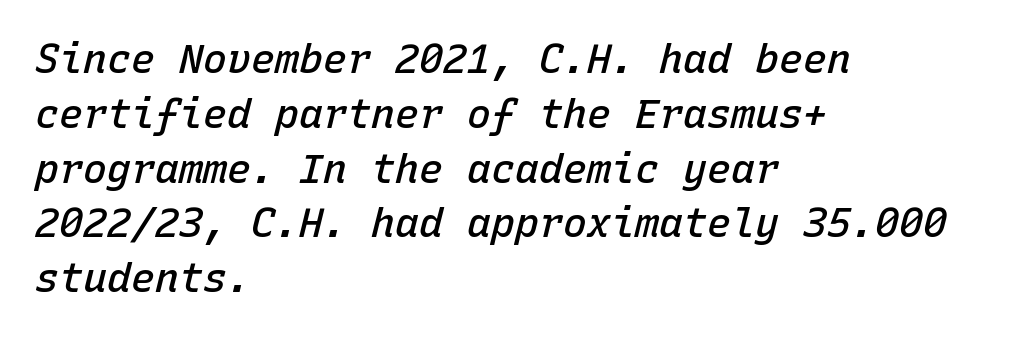
{"italic": "yes", "lean": "right", "slant_degrees": 15, "bold": "semi", "weight": "semibold", "width": "normal", "stroke_contrast": "low", "x_height": "medium", "monospaced": "yes", "underline": "no", "align": "left", "line_spacing": "normal", "line_spacing_ratio": 1.37, "letter_spacing": "normal", "letter_spacing_em": 0.0, "glyph_px": 40}
